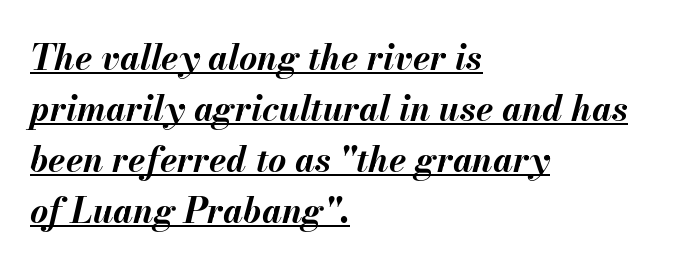
This sample keeps an unexceptional amount of space between lines. Each line starts at the same left margin while the right side varies. Proportional: the letters do not fall into vertical columns. The typesetter has applied underlining to the passage shown. Its strokes are broad and dark, the hallmark of bold type.
